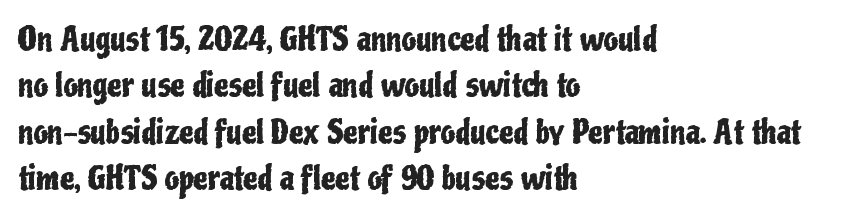
{"serif": "no", "italic": "no", "width": "condensed", "stroke_contrast": "low", "x_height": "medium", "monospaced": "no", "underline": "no", "align": "left", "line_spacing": "normal", "line_spacing_ratio": 1.45, "letter_spacing": "normal", "letter_spacing_em": 0.0, "glyph_px": 32}
